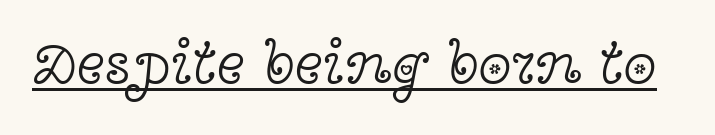
Does a line run under the words? Yes, clearly. Spacing between characters is what you'd get straight out of the box. The strokes carry an ordinary text weight at most. The designer went with a serif here, giving each stem small feet. Vertical strokes here are truly vertical.
